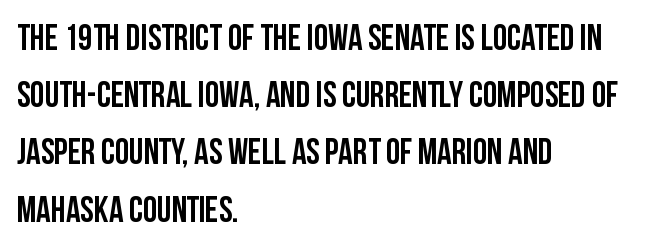
Unmarked baselines from the first word to the last. Notice how the passage keeps a crisp vertical edge on the left only. Compared with typical paragraphs, the rows here are spaced about the same. Every character sits straight up, as roman type does. Check where the strokes stop: nothing finishes them off — pure sans.
